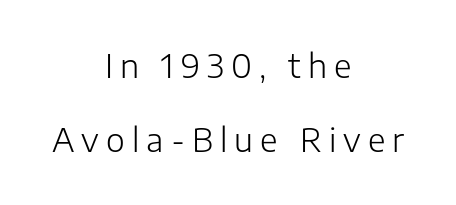
{"serif": "no", "italic": "no", "bold": "no", "weight": "light", "width": "normal", "stroke_contrast": "low", "x_height": "medium", "monospaced": "no", "underline": "no", "align": "center", "line_spacing": "loose", "line_spacing_ratio": 2.3, "letter_spacing": "wide", "letter_spacing_em": 0.22, "glyph_px": 32}
